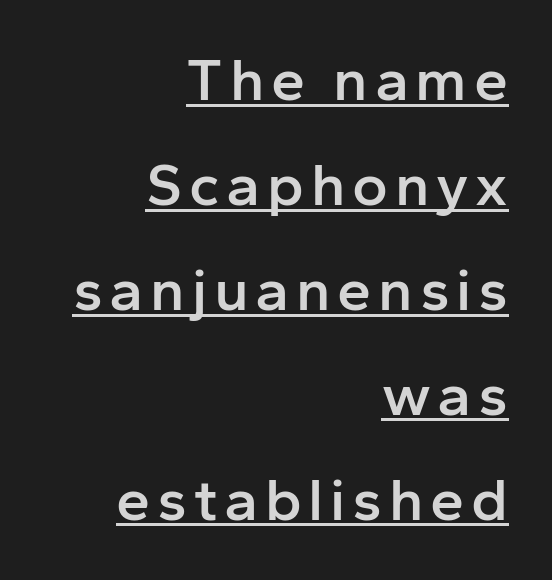
The image shows 61 px semibold sans-serif type, upright; set right-aligned, line spacing 1.72x, underlined; low stroke contrast and a medium x-height.
